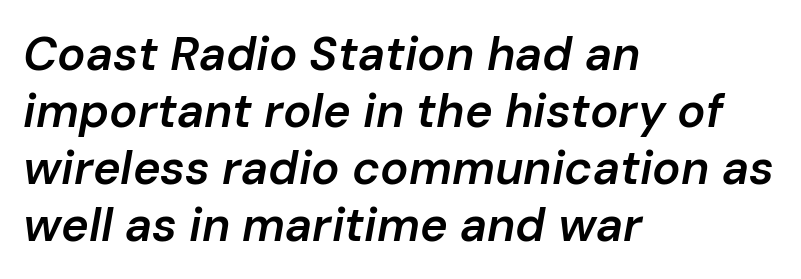
Is the letter spacing exaggerated? No — it looks like the ordinary default. The strip under each line holds only bare page. Heft: intermediate — a semibold. If you drew a line through each stem, it would be angled.
